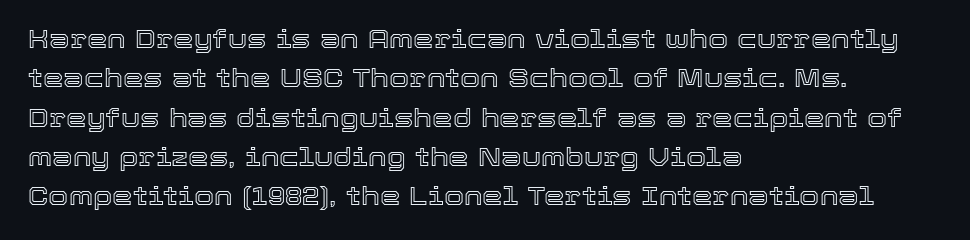
The image shows 26 px text type, upright; set left-aligned, normal line spacing (1.51x), normal letter spacing, not underlined.
